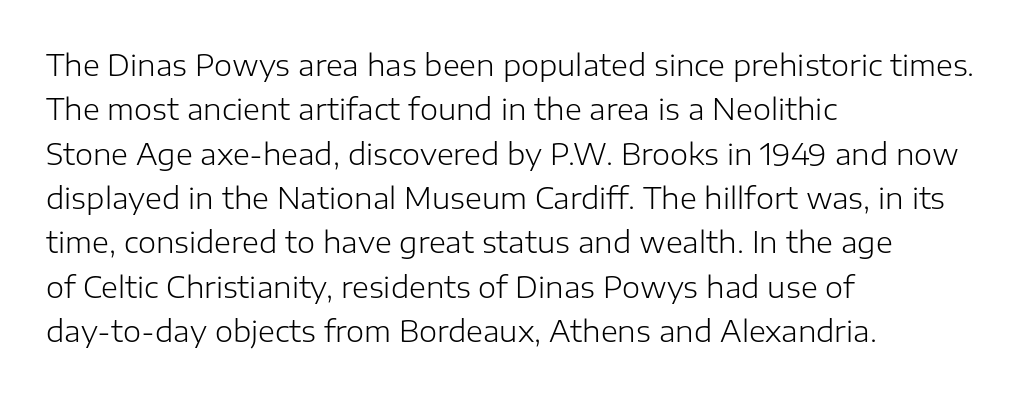
{"serif": "no", "italic": "no", "bold": "no", "weight": "light", "width": "normal", "stroke_contrast": "low", "x_height": "medium", "monospaced": "no", "underline": "no", "align": "left", "line_spacing": "normal", "line_spacing_ratio": 1.53, "letter_spacing": "normal", "letter_spacing_em": 0.0, "glyph_px": 29}
